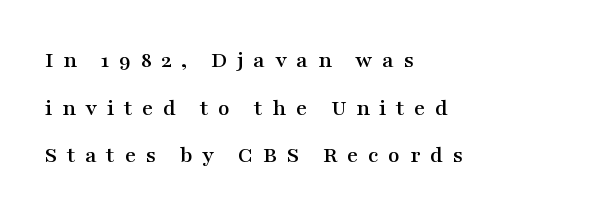
Loose tracking; the words dissolve into strings of separated letters. This rendering features lettering with no underline. Vertically, the passage feels expansive, rows floating well apart. This rendering uses left alignment, leaving the right contour irregular. The lettering holds an erect, upright posture throughout.
